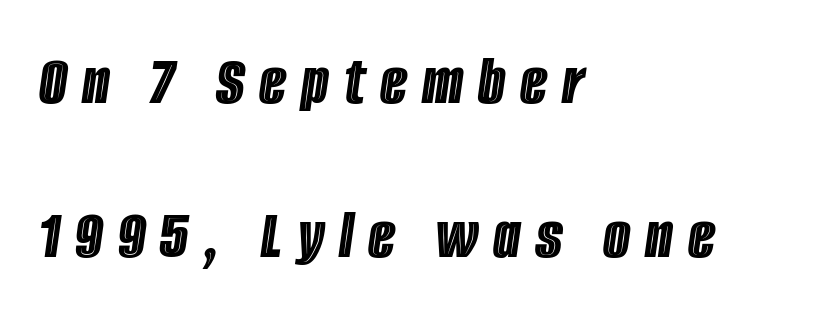
The image shows 71 px condensed type, italic (leaning right); set left-aligned, loose line spacing (2.17x), unusually wide letter spacing (+0.21 em), not underlined; a large x-height.
